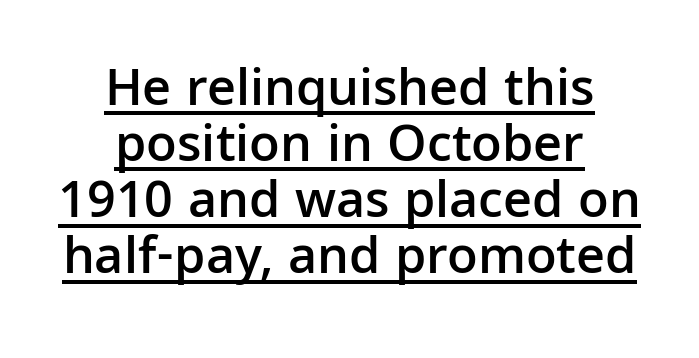
The image shows 54 px semibold sans-serif type, upright; set centered, tight line spacing (1.04x), normal letter spacing, underlined; low stroke contrast and a medium x-height.
